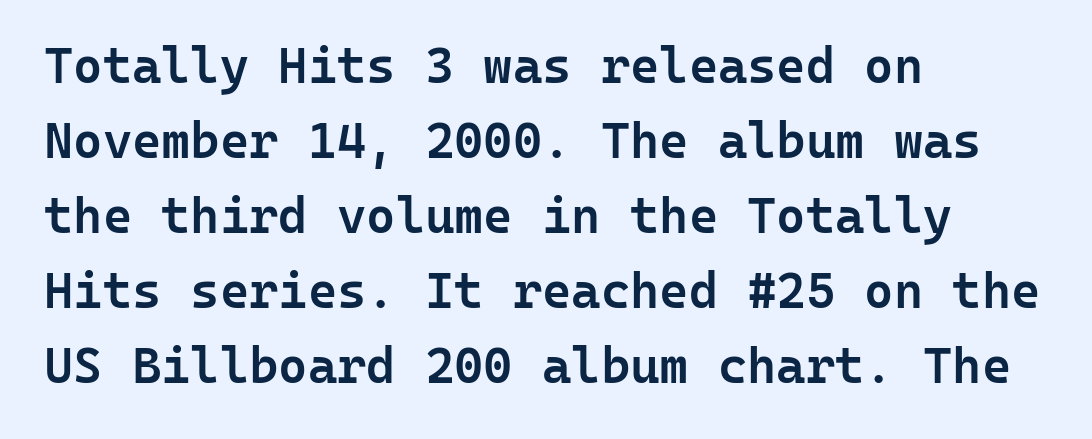
Q: Is the text bold? A: Semi-bold.
Q: Is the text italic (slanted)? A: No, it is upright.
Q: Is the typeface a serif or a sans-serif typeface? A: Sans-serif.
Q: Is the text underlined? A: No.
Q: How is the paragraph aligned? A: Left-aligned.
Q: Is the spacing between letters normal or unusually wide? A: Normal.
Q: Is the spacing between lines tight, normal or loose? A: Normal.
Q: Width (condensed, normal, or wide)? A: Normal.
Q: Stroke contrast? A: Low.
Q: x-height? A: Medium.
Q: Monospaced? A: Yes.
